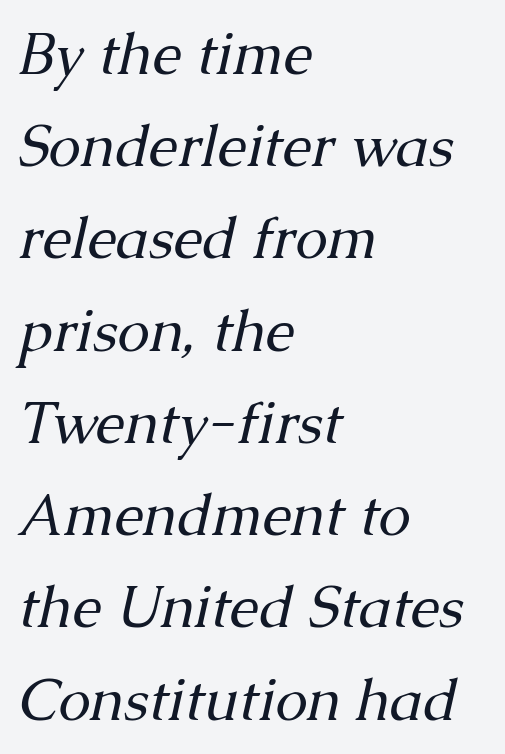
Between one letter and the next there's only the usual sliver of space. The passage shown is typed in a proportional face where columns would drift. Honestly, the row spacing looks completely unremarkable. The paragraph shown leans on its left margin.
